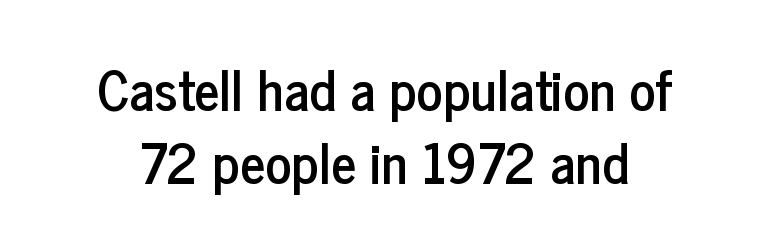
Q: Is the text italic (slanted)? A: No, it is upright.
Q: Is the typeface a serif or a sans-serif typeface? A: Sans-serif.
Q: Is the text underlined? A: No.
Q: How is the paragraph aligned? A: Centered.
Q: Is the spacing between letters normal or unusually wide? A: Normal.
Q: Is the spacing between lines tight, normal or loose? A: Normal.
Q: Width (condensed, normal, or wide)? A: Condensed.
Q: Stroke contrast? A: Low.
Q: x-height? A: Medium.
Q: Monospaced? A: No.
